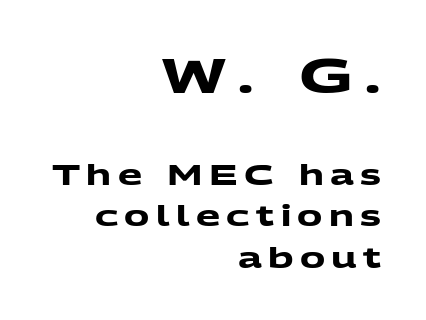
Here the first block reads like a headline and the second like body copy. The vertical gap from one line to the next is medium. No feet cap the strokes, marking this as sans-serif type. How heavy is the stroke? Heavy — this is a bold. Line endings align vertically; line beginnings do not. The horizontal fit of the characters is loose and conspicuously gappy.
